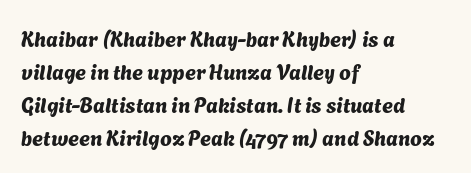
The image shows 21 px text type; set left-aligned, normal line spacing (1.57x), normal letter spacing, not underlined.
